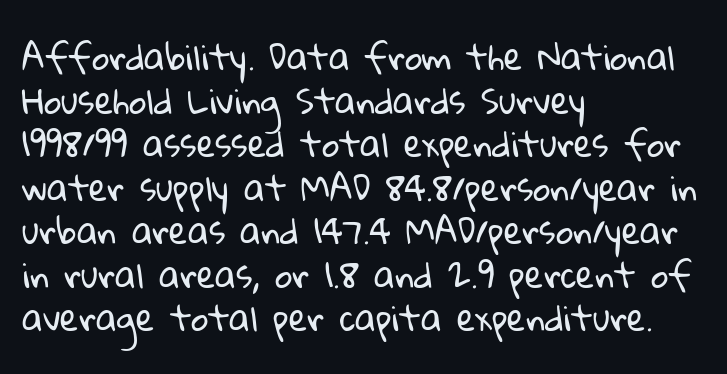
The image shows 34 px regular-weight sans-serif type; set left-aligned, normal line spacing (1.28x), normal letter spacing, not underlined; low stroke contrast and a medium x-height.
